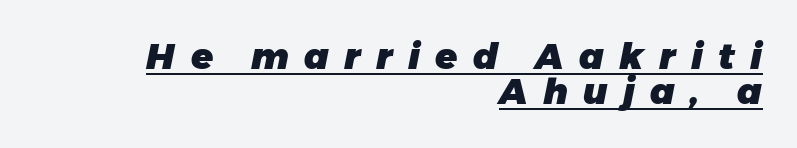
{"serif": "no", "bold": "yes", "weight": "heavy", "width": "normal", "stroke_contrast": "low", "x_height": "large", "monospaced": "no", "underline": "yes", "align": "right", "line_spacing": "tight", "line_spacing_ratio": 0.98, "letter_spacing": "wide", "letter_spacing_em": 0.42, "glyph_px": 36}
